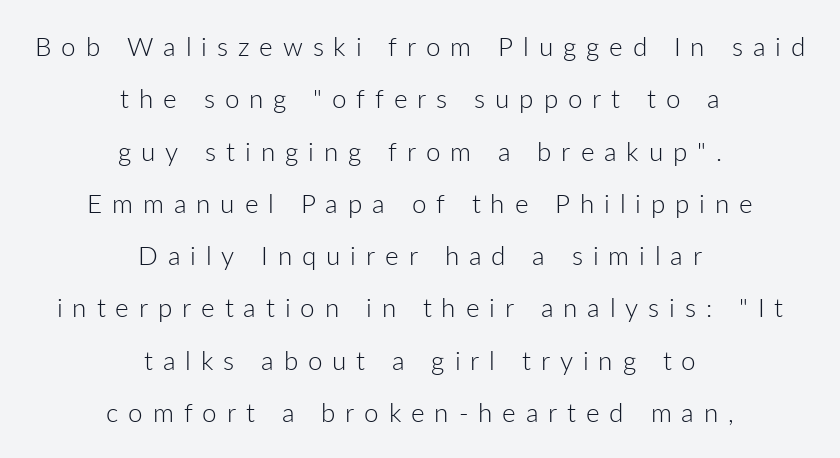
{"italic": "no", "bold": "no", "underline": "no", "align": "center", "line_spacing": "loose", "line_spacing_ratio": 2.01, "letter_spacing": "wide", "letter_spacing_em": 0.38, "glyph_px": 26}
